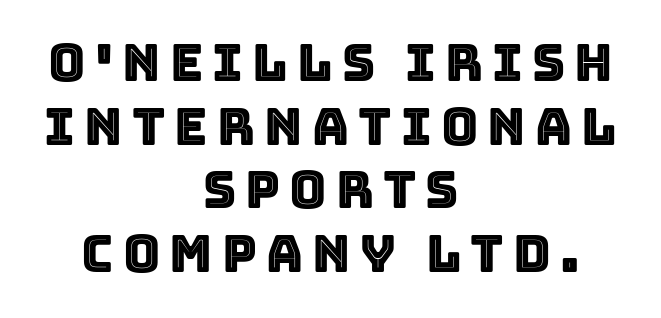
The gap between lines stays unmarked. This rendering uses center alignment, leaving both contours irregular but symmetric. These lines are rendered in a variable-pitch font. Italic? Not at all — the glyphs are vertical. Is there much room between lines? A standard amount, neither cramped nor airy.
